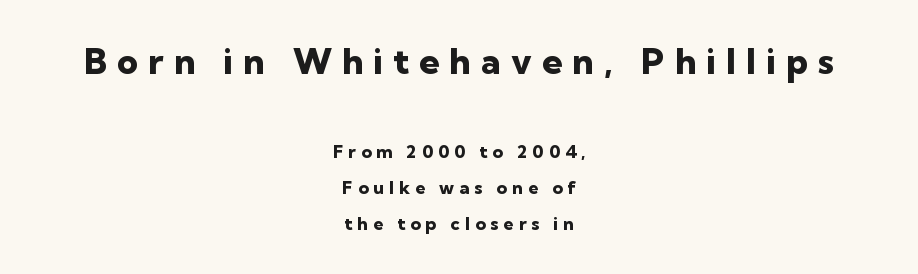
Q: Is the text bold? A: Yes.
Q: Is the text italic (slanted)? A: No, it is upright.
Q: Is the typeface a serif or a sans-serif typeface? A: Sans-serif.
Q: Is the text underlined? A: No.
Q: How is the paragraph aligned? A: Centered.
Q: Is the spacing between letters normal or unusually wide? A: Unusually wide.
Q: Is the spacing between lines tight, normal or loose? A: Loose.
Q: Which block of text is set in a larger size, the first (top) or the second (bottom)? A: The first (top) one.
Q: Width (condensed, normal, or wide)? A: Normal.
Q: Stroke contrast? A: Low.
Q: x-height? A: Medium.
Q: Monospaced? A: No.
